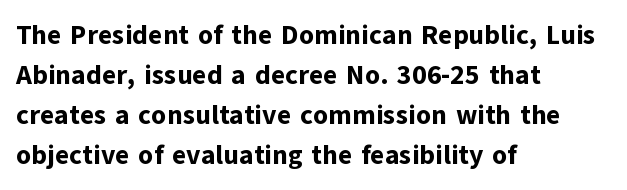
A student would call this left alignment; a typographer would say flush left, rag right. Lines of text with bare space underneath. Does the weight exceed regular? Yes, all the way to bold. Posture: vertical. The rows are spaced the way most documents space them. In terms of letterspacing, this is plain default setting.
